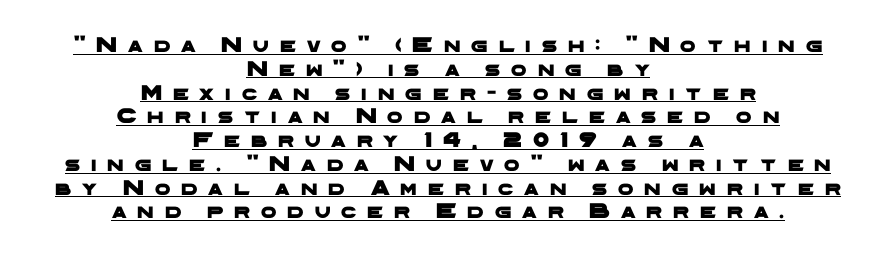
Q: Is the text underlined? A: Yes.
Q: How is the paragraph aligned? A: Centered.
Q: Is the spacing between letters normal or unusually wide? A: Unusually wide.
Q: Is the spacing between lines tight, normal or loose? A: Tight.
